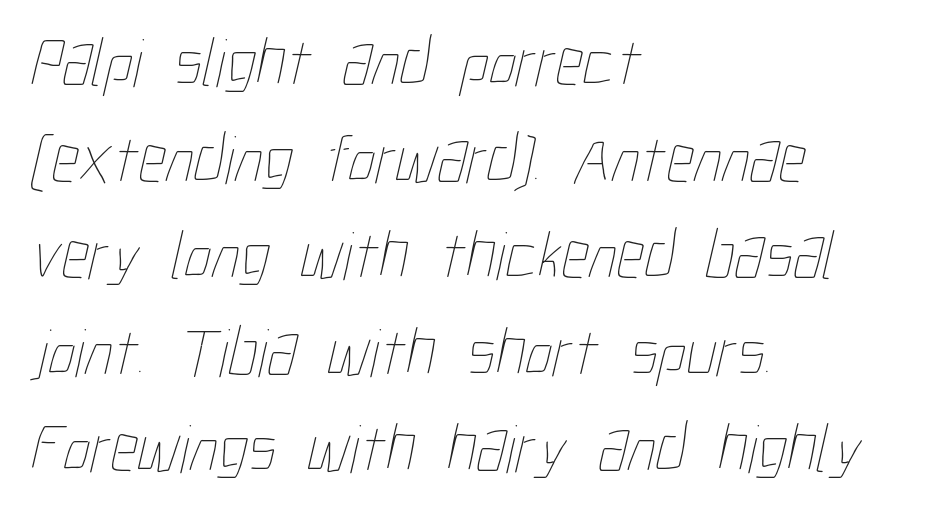
The image shows 69 px thin, condensed type; set left-aligned, normal line spacing (1.4x), normal letter spacing, not underlined; low stroke contrast and a medium x-height.
